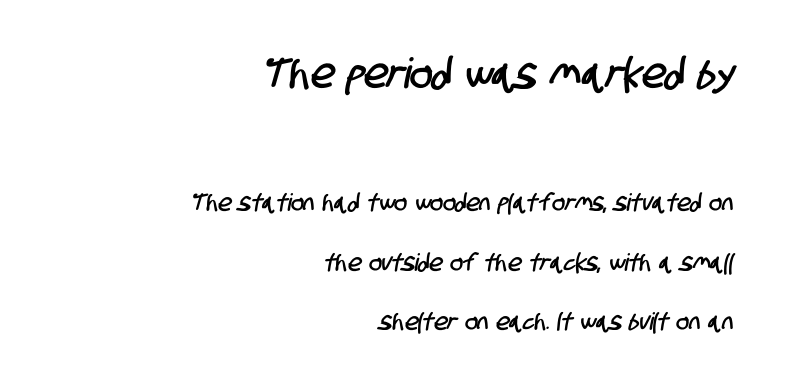
{"serif": "no", "width": "condensed", "stroke_contrast": "low", "x_height": "large", "monospaced": "no", "underline": "no", "align": "right", "line_spacing": "loose", "line_spacing_ratio": 2.47, "letter_spacing": "normal", "letter_spacing_em": 0.0, "larger_block": "first", "size_ratio": 1.75, "glyph_px": 42}
